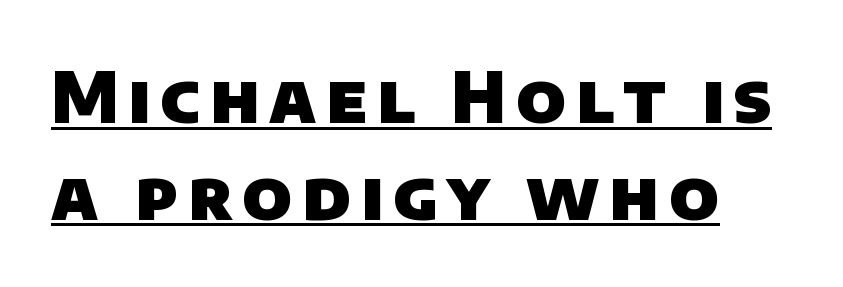
The image shows 69 px heavy sans-serif type; set normal line spacing (1.4x), underlined; low stroke contrast and a large x-height.
